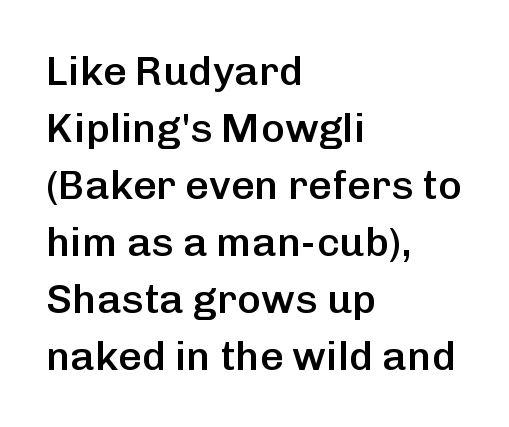
{"serif": "no", "italic": "no", "bold": "semi", "weight": "semibold", "width": "normal", "stroke_contrast": "low", "x_height": "medium", "monospaced": "no", "underline": "no", "align": "left", "line_spacing": "normal", "line_spacing_ratio": 1.39, "letter_spacing": "normal", "letter_spacing_em": 0.0, "glyph_px": 41}
